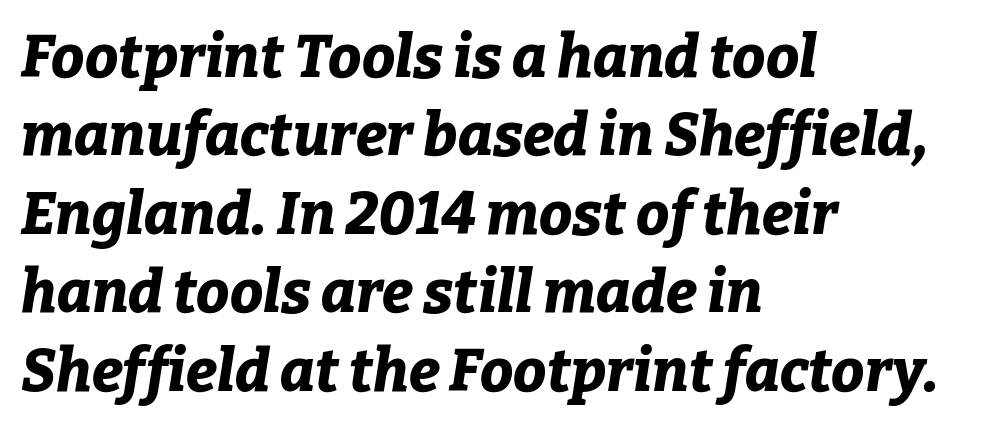
Q: Is the text bold? A: Yes.
Q: Is the text italic (slanted)? A: Yes, it leans right by about 9 degrees.
Q: Is the text underlined? A: No.
Q: How is the paragraph aligned? A: Left-aligned.
Q: Is the spacing between letters normal or unusually wide? A: Normal.
Q: Is the spacing between lines tight, normal or loose? A: Normal.
Q: Width (condensed, normal, or wide)? A: Normal.
Q: Stroke contrast? A: Low.
Q: x-height? A: Medium.
Q: Monospaced? A: No.
